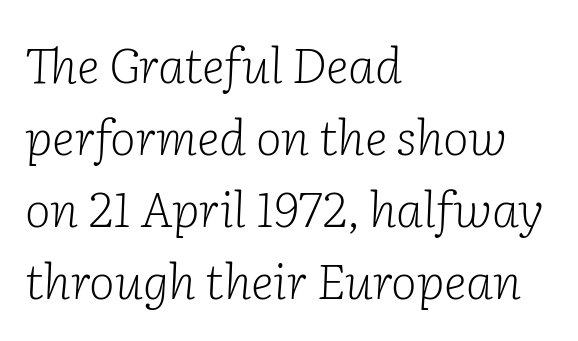
The image shows 49 px light serif type, italic (leaning right); set left-aligned, normal line spacing (1.47x), normal letter spacing, not underlined; low stroke contrast and a medium x-height.
